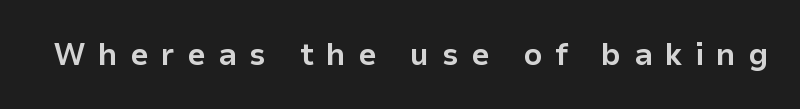
{"serif": "no", "italic": "no", "bold": "yes", "weight": "bold", "width": "normal", "stroke_contrast": "low", "x_height": "medium", "monospaced": "no", "underline": "no", "letter_spacing": "wide", "letter_spacing_em": 0.39, "glyph_px": 32}
